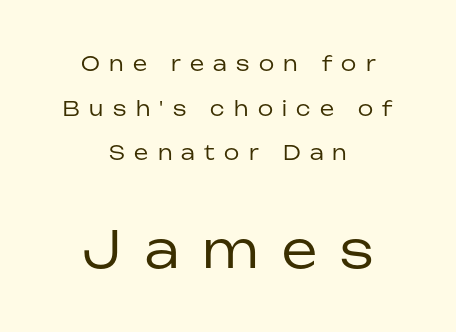
Q: Is the text bold? A: No.
Q: Is the text italic (slanted)? A: No, it is upright.
Q: Is the typeface a serif or a sans-serif typeface? A: Sans-serif.
Q: Is the text underlined? A: No.
Q: How is the paragraph aligned? A: Centered.
Q: Is the spacing between letters normal or unusually wide? A: Unusually wide.
Q: Is the spacing between lines tight, normal or loose? A: Loose.
Q: Which block of text is set in a larger size, the first (top) or the second (bottom)? A: The second (bottom) one.
Q: Width (condensed, normal, or wide)? A: Normal.
Q: Stroke contrast? A: Low.
Q: x-height? A: Medium.
Q: Monospaced? A: No.
